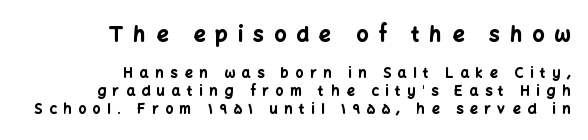
Q: Is the text bold? A: Yes.
Q: Is the text italic (slanted)? A: No, it is upright.
Q: Is the text underlined? A: No.
Q: How is the paragraph aligned? A: Right-aligned.
Q: Is the spacing between letters normal or unusually wide? A: Unusually wide.
Q: Is the spacing between lines tight, normal or loose? A: Normal.
Q: Which block of text is set in a larger size, the first (top) or the second (bottom)? A: The first (top) one.
